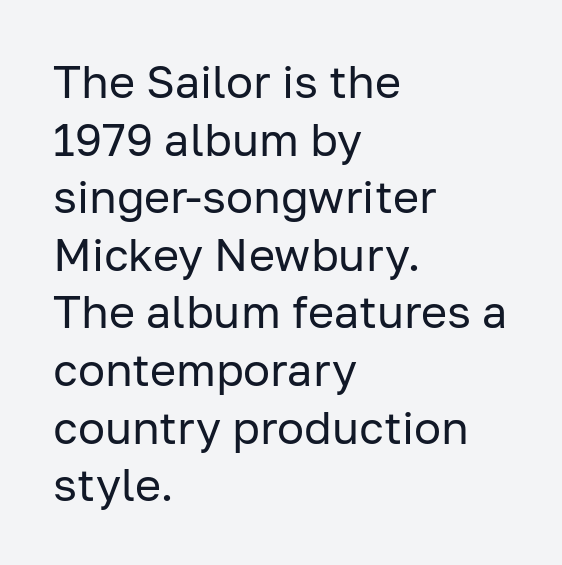
{"serif": "no", "italic": "no", "bold": "no", "weight": "regular", "width": "normal", "stroke_contrast": "low", "x_height": "medium", "monospaced": "no", "underline": "no", "align": "left", "line_spacing": "normal", "line_spacing_ratio": 1.28, "letter_spacing": "normal", "letter_spacing_em": 0.0, "glyph_px": 45}
